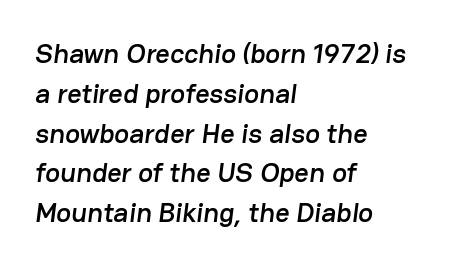
{"serif": "no", "width": "normal", "stroke_contrast": "low", "x_height": "medium", "monospaced": "no", "underline": "no", "align": "left", "line_spacing": "normal", "line_spacing_ratio": 1.42, "letter_spacing": "normal", "letter_spacing_em": 0.0, "glyph_px": 28}
